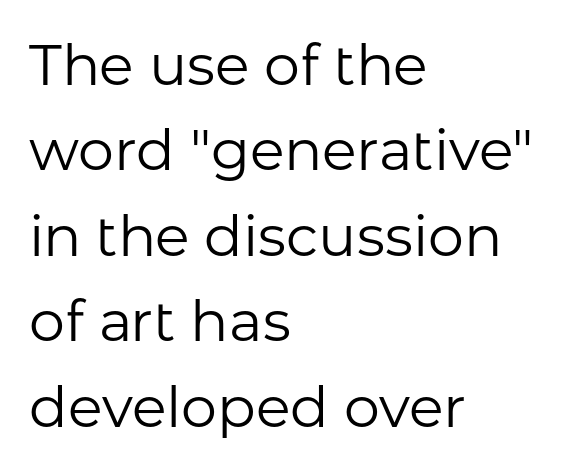
Q: Is the text bold? A: No.
Q: Is the text italic (slanted)? A: No, it is upright.
Q: Is the typeface a serif or a sans-serif typeface? A: Sans-serif.
Q: Is the text underlined? A: No.
Q: How is the paragraph aligned? A: Left-aligned.
Q: Is the spacing between letters normal or unusually wide? A: Normal.
Q: Is the spacing between lines tight, normal or loose? A: Normal.
Q: Width (condensed, normal, or wide)? A: Normal.
Q: Stroke contrast? A: Low.
Q: x-height? A: Medium.
Q: Monospaced? A: No.
